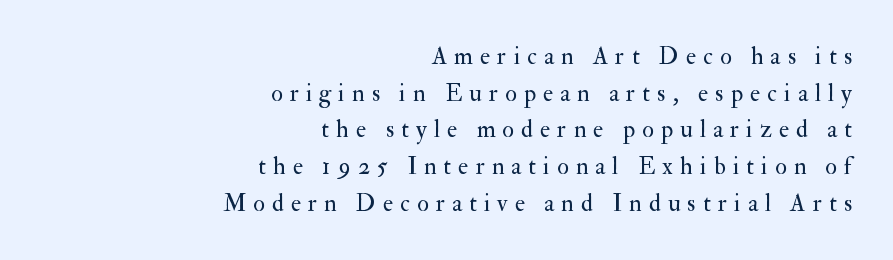
The strokes carry an ordinary text weight at most. Posture: upright roman. One-word summary of the alignment: right. The glyphs are unaccompanied by any horizontal stroke below them. Each new line begins a customary step beneath the previous one. Spacing between characters has been opened up far beyond the box default.
